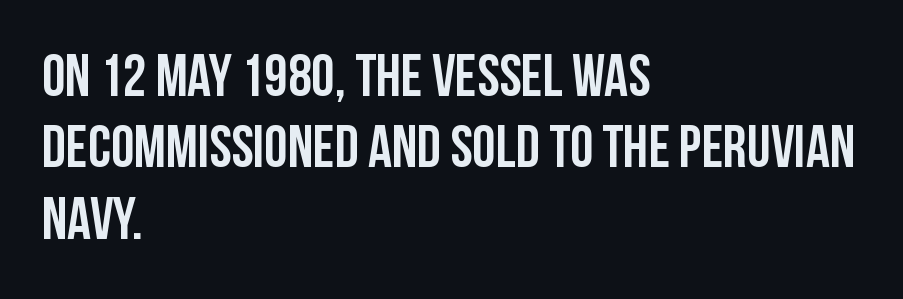
Characters remain perfectly vertical along every line. To sum up the face: it is a sans, with no serifs. Look at the tracking — it's just the regular setting, nothing added. Any mark beneath the type? The region is blank. These lines are set flush left with a ragged right edge.
